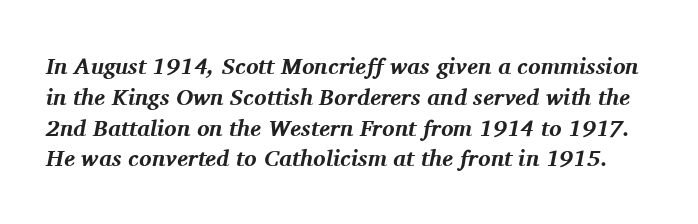
The image shows 23 px bold type, italic (leaning right); set normal line spacing (1.34x), normal letter spacing, not underlined.
